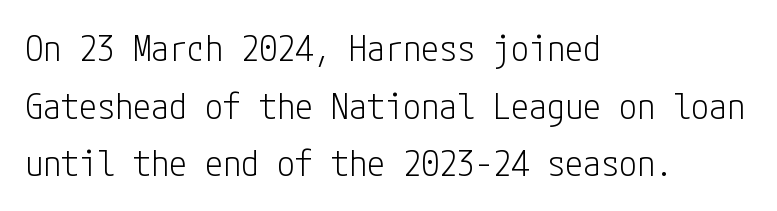
Q: Is the text bold? A: No.
Q: Is the text italic (slanted)? A: No, it is upright.
Q: Is the typeface a serif or a sans-serif typeface? A: Sans-serif.
Q: Is the text underlined? A: No.
Q: How is the paragraph aligned? A: Left-aligned.
Q: Is the spacing between letters normal or unusually wide? A: Normal.
Q: Is the spacing between lines tight, normal or loose? A: Normal.
Q: Width (condensed, normal, or wide)? A: Condensed.
Q: Stroke contrast? A: Low.
Q: x-height? A: Medium.
